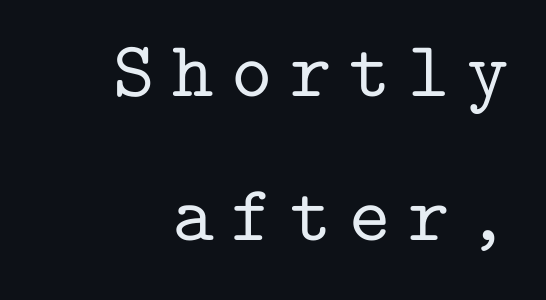
Q: Is the text italic (slanted)? A: No, it is upright.
Q: Is the typeface a serif or a sans-serif typeface? A: Serif.
Q: Is the text underlined? A: No.
Q: How is the paragraph aligned? A: Right-aligned.
Q: Is the spacing between letters normal or unusually wide? A: Unusually wide.
Q: Width (condensed, normal, or wide)? A: Normal.
Q: Stroke contrast? A: Low.
Q: x-height? A: Medium.
Q: Monospaced? A: Yes.
